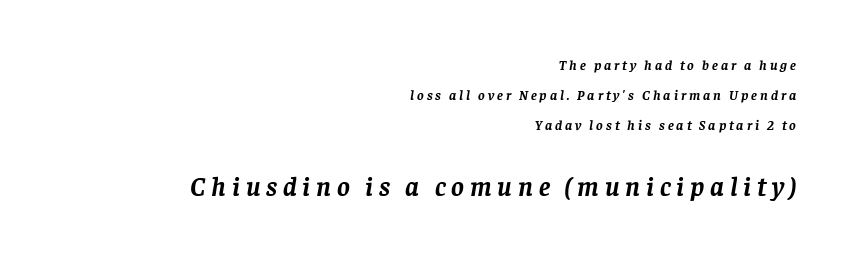
{"italic": "yes", "lean": "right", "slant_degrees": 8, "bold": "yes", "underline": "no", "align": "right", "line_spacing": "loose", "line_spacing_ratio": 2.16, "letter_spacing": "wide", "letter_spacing_em": 0.21, "larger_block": "second", "size_ratio": 1.93, "glyph_px": 27}
